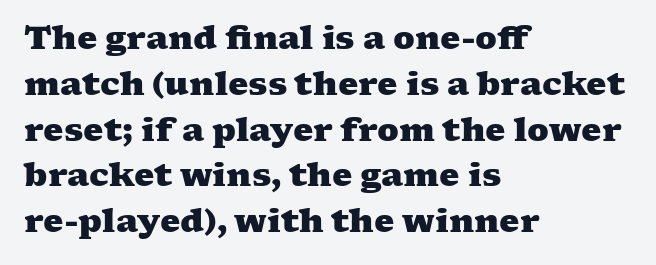
Q: Is the text bold? A: Yes.
Q: Is the typeface a serif or a sans-serif typeface? A: Serif.
Q: Is the text underlined? A: No.
Q: How is the paragraph aligned? A: Left-aligned.
Q: Is the spacing between letters normal or unusually wide? A: Normal.
Q: Is the spacing between lines tight, normal or loose? A: Normal.
Q: Width (condensed, normal, or wide)? A: Wide.
Q: Stroke contrast? A: Medium.
Q: x-height? A: Medium.
Q: Monospaced? A: No.
